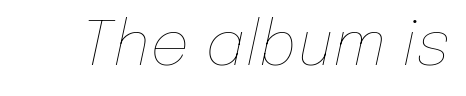
You could call the tracking neutral — neither tight nor loose. When letters slant like this, we call the style italic. Is the type heavy? It reads as light-to-regular instead. Is this a fixed-width face? No — the glyphs have proportional, varying widths.
